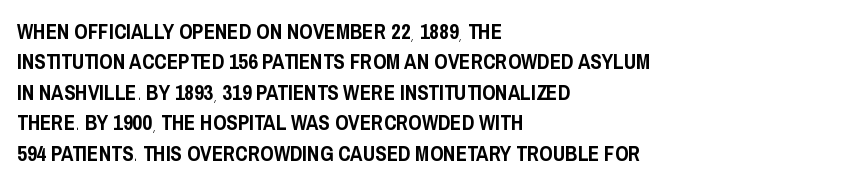
{"italic": "no", "underline": "no", "align": "left", "line_spacing": "normal", "line_spacing_ratio": 1.45, "letter_spacing": "normal", "letter_spacing_em": 0.0, "glyph_px": 21}
